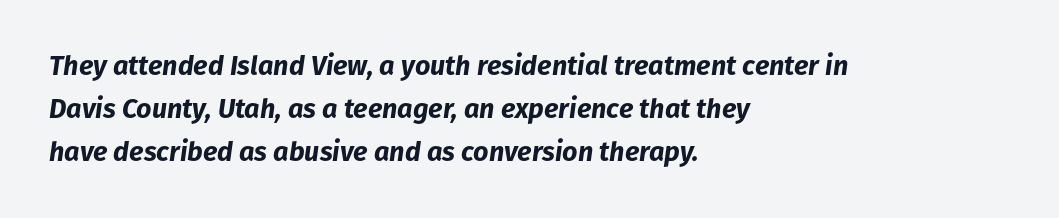
The image shows 27 px bold type, italic (leaning right); set left-aligned, normal line spacing (1.59x), normal letter spacing, not underlined.
